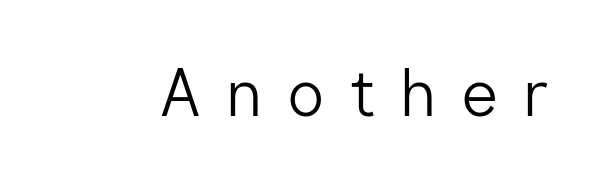
{"serif": "no", "italic": "no", "bold": "no", "weight": "light", "width": "normal", "stroke_contrast": "low", "x_height": "medium", "monospaced": "no", "underline": "no", "letter_spacing": "wide", "letter_spacing_em": 0.38, "glyph_px": 65}
